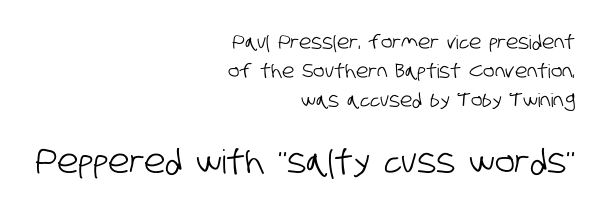
The image shows 33 px condensed sans-serif type; set right-aligned, normal line spacing (1.52x), normal letter spacing, not underlined; the second (bottom) block is 1.74x larger; low stroke contrast and a large x-height.
